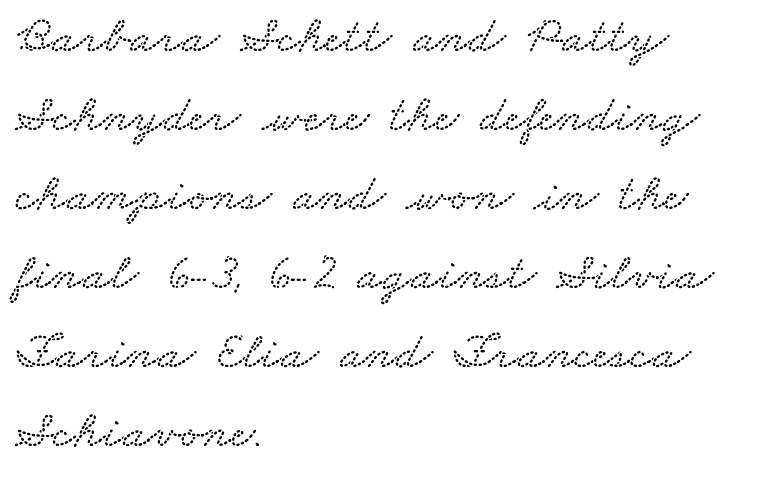
Horizontal bands of white between lines are of average thickness. The rag falls on the right side of this text block. Letter spacing: default. Type without underlining. Do the characters align in a grid? No, the font is proportional.
